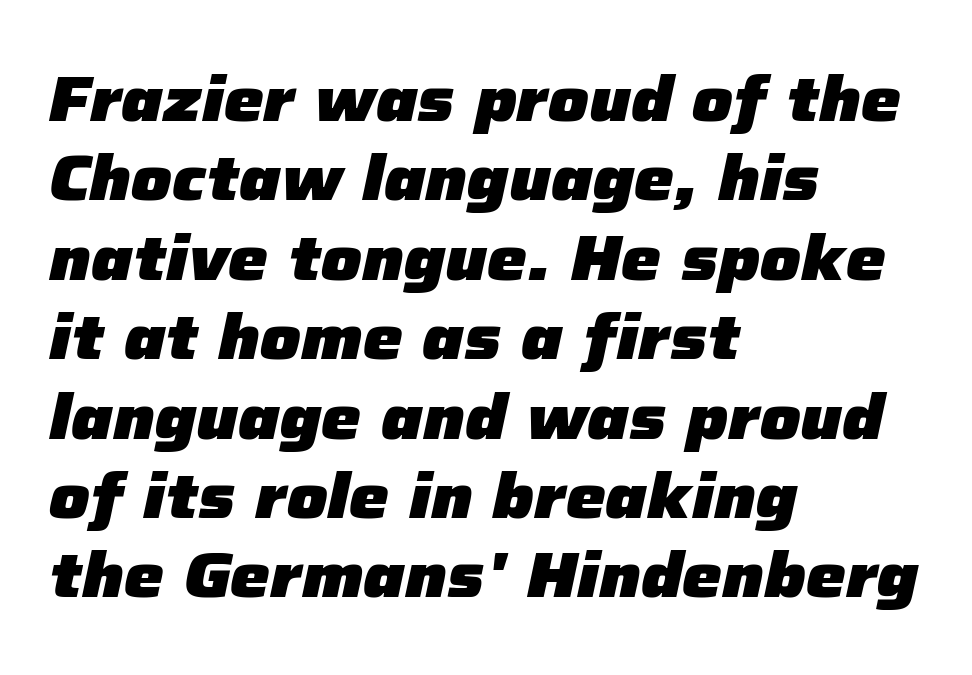
The axis of the letterforms is tilted away from vertical. The rendering keeps characters at their native spacing. The passage shown is emphatically bold. The passage shown is not underscored anywhere. Leading: standard. Here the designer chose a conventional face with non-uniform glyph widths.
